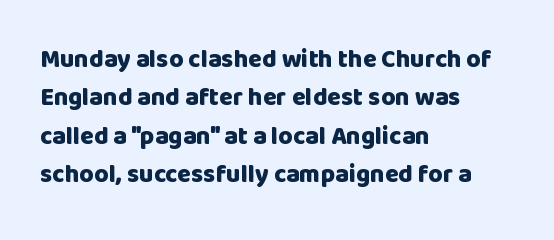
Q: Is the text bold? A: Yes.
Q: Is the text italic (slanted)? A: No, it is upright.
Q: Is the text underlined? A: No.
Q: How is the paragraph aligned? A: Left-aligned.
Q: Is the spacing between letters normal or unusually wide? A: Normal.
Q: Is the spacing between lines tight, normal or loose? A: Normal.
